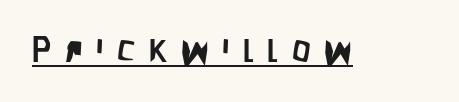
Has an underline been added? It has. A typesetter would call this proportional, since set widths differ per character. Each letter's strokes conclude bluntly, with no projecting serifs. Notice how the stems are strictly vertical — no italics here.
